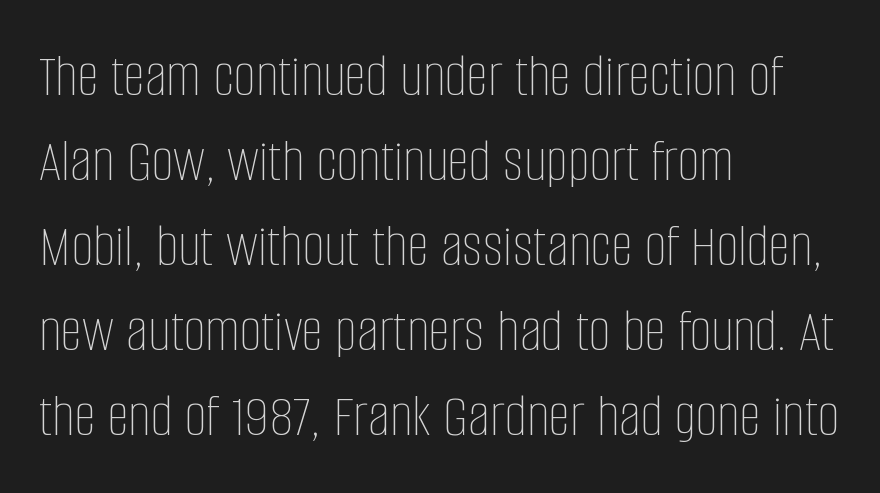
Q: Is the text bold? A: No.
Q: Is the text italic (slanted)? A: No, it is upright.
Q: Is the text underlined? A: No.
Q: How is the paragraph aligned? A: Left-aligned.
Q: Is the spacing between letters normal or unusually wide? A: Normal.
Q: Is the spacing between lines tight, normal or loose? A: Normal.
Q: Width (condensed, normal, or wide)? A: Condensed.
Q: Stroke contrast? A: Low.
Q: x-height? A: Large.
Q: Monospaced? A: No.
